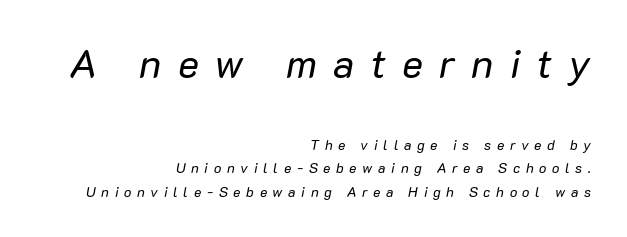
Q: Is the text bold? A: No.
Q: Is the text italic (slanted)? A: Yes, it leans right by about 10 degrees.
Q: Is the text underlined? A: No.
Q: How is the paragraph aligned? A: Right-aligned.
Q: Is the spacing between letters normal or unusually wide? A: Unusually wide.
Q: Is the spacing between lines tight, normal or loose? A: Normal.
Q: Which block of text is set in a larger size, the first (top) or the second (bottom)? A: The first (top) one.
Q: Width (condensed, normal, or wide)? A: Normal.
Q: Stroke contrast? A: Low.
Q: x-height? A: Medium.
Q: Monospaced? A: No.
